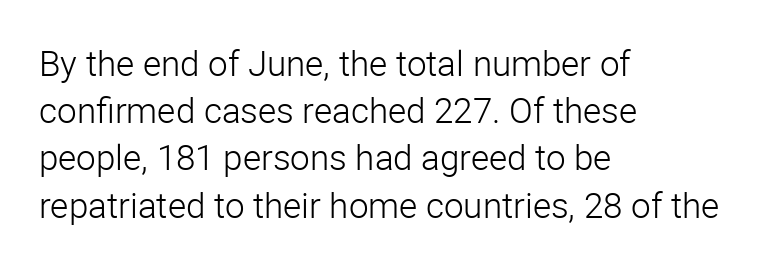
Q: Is the text bold? A: No.
Q: Is the text italic (slanted)? A: No, it is upright.
Q: Is the typeface a serif or a sans-serif typeface? A: Sans-serif.
Q: Is the text underlined? A: No.
Q: How is the paragraph aligned? A: Left-aligned.
Q: Is the spacing between letters normal or unusually wide? A: Normal.
Q: Is the spacing between lines tight, normal or loose? A: Normal.
Q: Width (condensed, normal, or wide)? A: Normal.
Q: Stroke contrast? A: Low.
Q: x-height? A: Medium.
Q: Monospaced? A: No.
